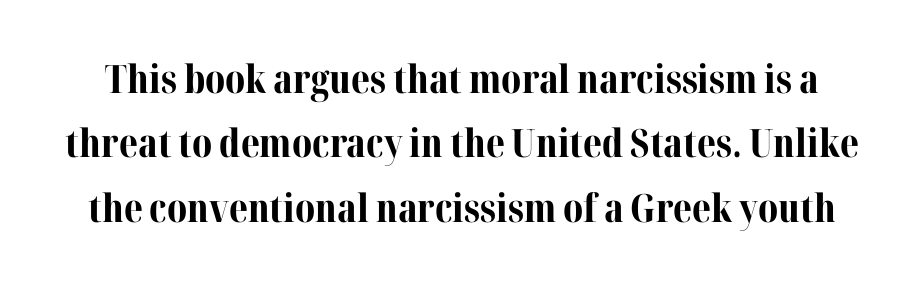
The image shows 39 px bold serif type, upright; set normal line spacing (1.65x), normal letter spacing, not underlined; medium stroke contrast and a medium x-height.
